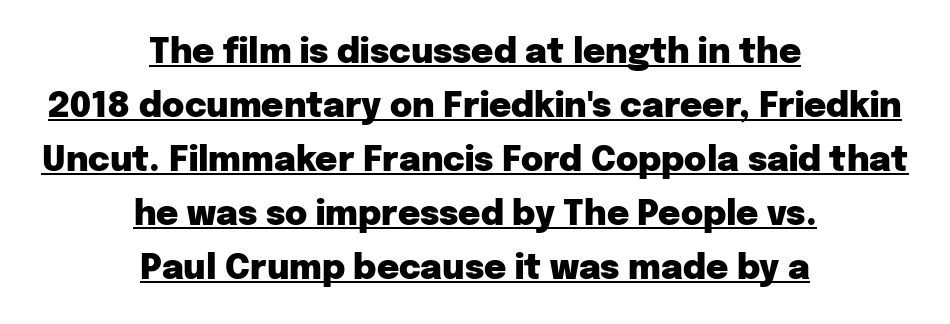
Q: Is the text bold? A: Yes.
Q: Is the text italic (slanted)? A: No, it is upright.
Q: Is the typeface a serif or a sans-serif typeface? A: Sans-serif.
Q: Is the text underlined? A: Yes.
Q: How is the paragraph aligned? A: Centered.
Q: Is the spacing between letters normal or unusually wide? A: Normal.
Q: Is the spacing between lines tight, normal or loose? A: Normal.
Q: Width (condensed, normal, or wide)? A: Normal.
Q: Stroke contrast? A: Low.
Q: x-height? A: Medium.
Q: Monospaced? A: No.
